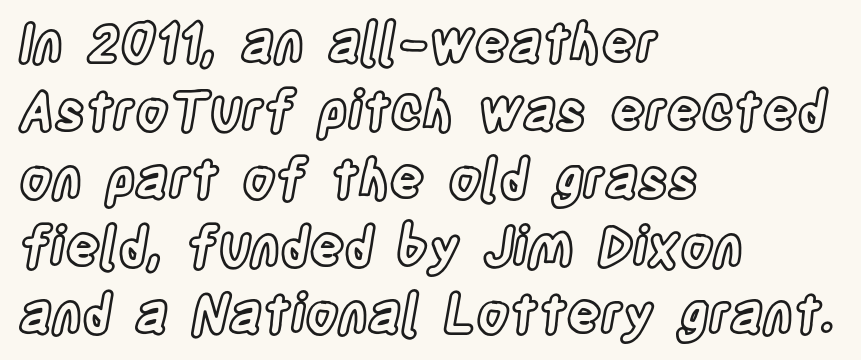
Q: Is the text italic (slanted)? A: Yes.
Q: Is the text underlined? A: No.
Q: How is the paragraph aligned? A: Left-aligned.
Q: Is the spacing between letters normal or unusually wide? A: Normal.
Q: Is the spacing between lines tight, normal or loose? A: Normal.
Q: Width (condensed, normal, or wide)? A: Condensed.
Q: x-height? A: Large.
Q: Monospaced? A: No.
